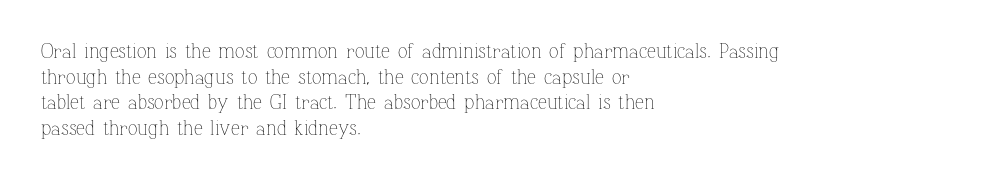
The weight would be labelled regular, book, light, or lighter still. Tall strokes in this sample are plumb rather than angled. These lines stack with their left ends in a neat column. Unmarked baselines from the first word to the last. Regular leading. A typesetter would call this zero additional tracking.
